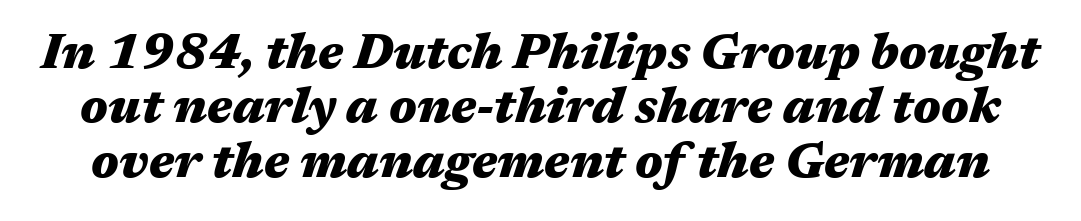
The image shows 49 px heavy, wide type, italic (leaning right); set tight line spacing (1.11x), normal letter spacing, not underlined; medium stroke contrast and a medium x-height.
